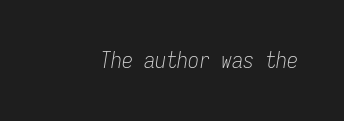
Q: Is the text bold? A: No.
Q: Is the text italic (slanted)? A: Yes, it leans right by about 9 degrees.
Q: Is the text underlined? A: No.
Q: Is the spacing between letters normal or unusually wide? A: Normal.
